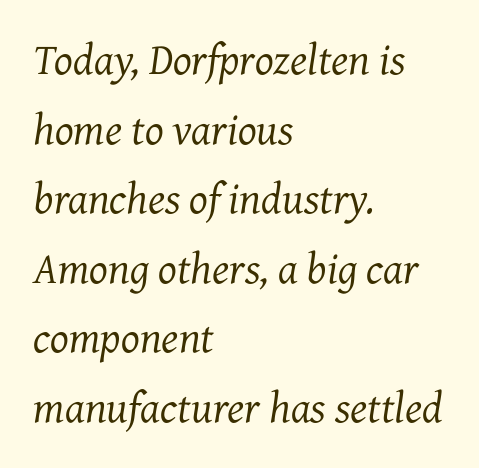
Left-aligned paragraph, ragged on the right. Caption: standard tracking, unaltered. The lines sit at an ordinary, default distance from one another. Check where the strokes stop: tiny serifs finish them off.
